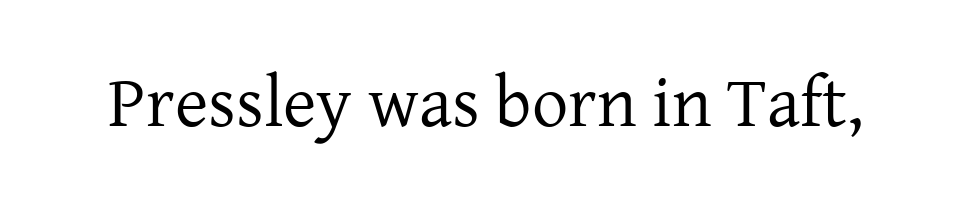
The image shows 72 px regular-weight serif type, upright; set normal letter spacing, not underlined; low stroke contrast and a medium x-height.
